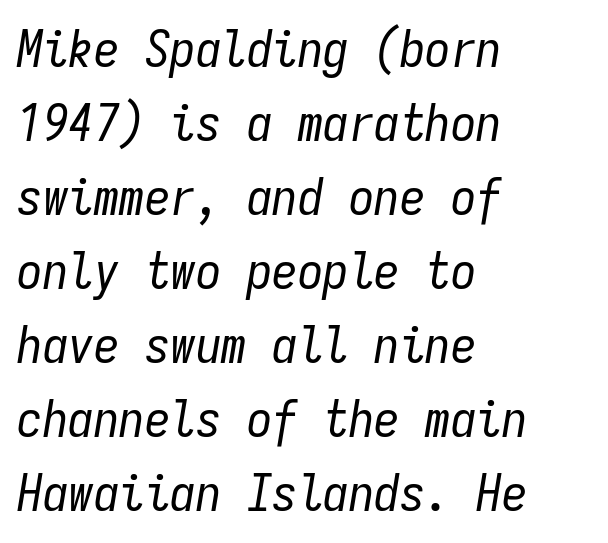
{"italic": "yes", "lean": "right", "slant_degrees": 9, "bold": "no", "weight": "regular", "width": "condensed", "stroke_contrast": "low", "x_height": "medium", "monospaced": "yes", "underline": "no", "align": "left", "line_spacing": "normal", "line_spacing_ratio": 1.45, "letter_spacing": "normal", "letter_spacing_em": 0.0, "glyph_px": 51}
